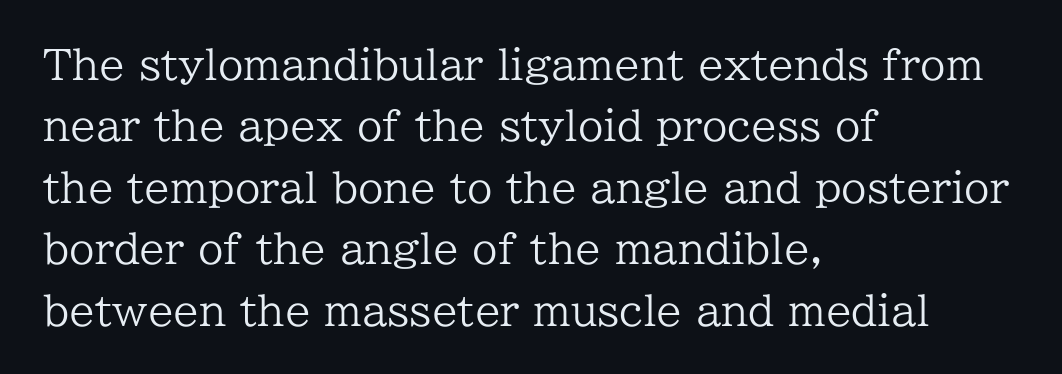
The image shows 41 px regular-weight serif type, upright; set left-aligned, normal line spacing (1.5x), normal letter spacing, not underlined; low stroke contrast and a medium x-height.
